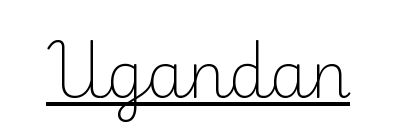
The image shows 63 px light serif type, upright; set normal letter spacing, underlined; medium stroke contrast and a small x-height.
